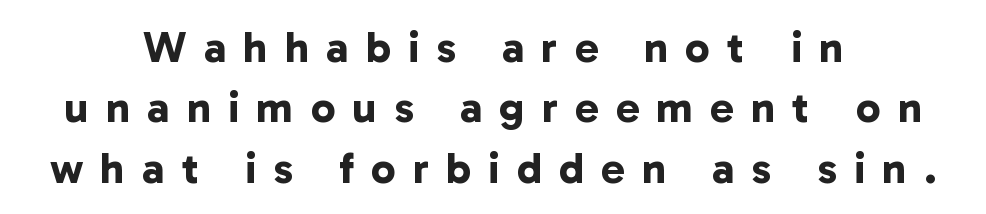
Q: Is the text bold? A: Yes.
Q: Is the typeface a serif or a sans-serif typeface? A: Sans-serif.
Q: Is the text underlined? A: No.
Q: How is the paragraph aligned? A: Centered.
Q: Is the spacing between letters normal or unusually wide? A: Unusually wide.
Q: Is the spacing between lines tight, normal or loose? A: Normal.
Q: Width (condensed, normal, or wide)? A: Normal.
Q: Stroke contrast? A: Low.
Q: x-height? A: Medium.
Q: Monospaced? A: No.
